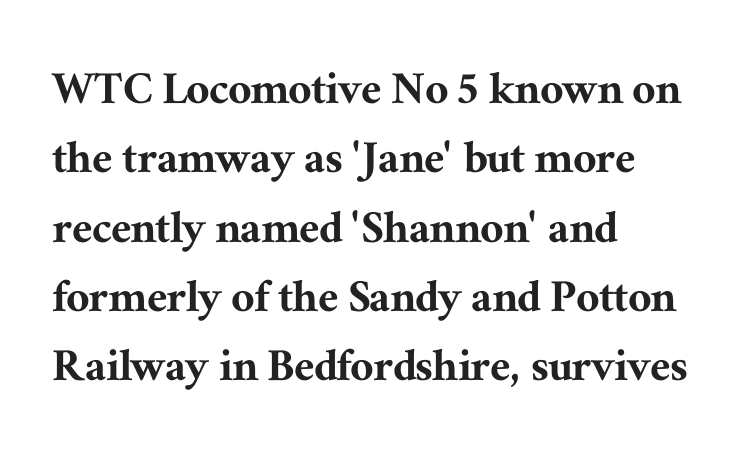
Clear beneath every line of the passage. Regular leading. Left-aligned paragraph, ragged on the right. Nope, not italic — everything's standing straight. The type is set solid horizontally, with unmodified tracking. Looks like regular typesetting: each glyph gets only the width it needs.
